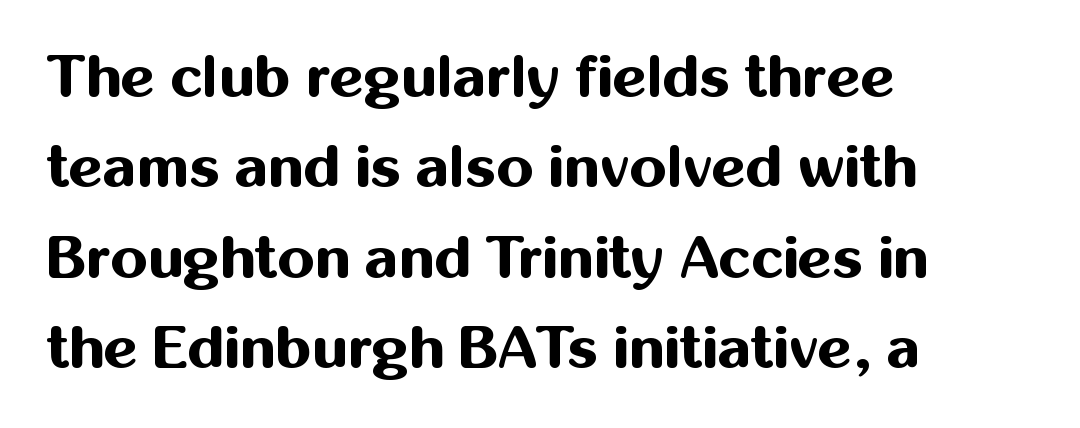
Horizontal alignment here is leftward, the default for most running prose. The rendering uses a moderate line-height, typical for paragraphs. Note the varied advance widths — an 'i' is clearly narrower than an 'm'. Only glyphs here, with clear space below each row. The rendering uses a bold face; every stroke is thick and dark. Nope, no serifs anywhere on these letters.
